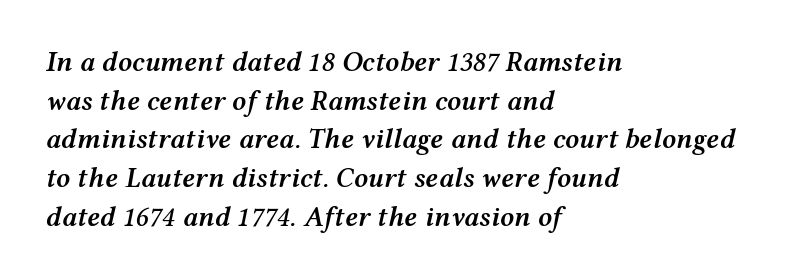
{"italic": "yes", "lean": "right", "slant_degrees": 12, "bold": "semi", "weight": "semibold", "width": "wide", "stroke_contrast": "medium", "x_height": "medium", "monospaced": "no", "underline": "no", "align": "left", "line_spacing": "normal", "line_spacing_ratio": 1.38, "letter_spacing": "normal", "letter_spacing_em": 0.0, "glyph_px": 28}
